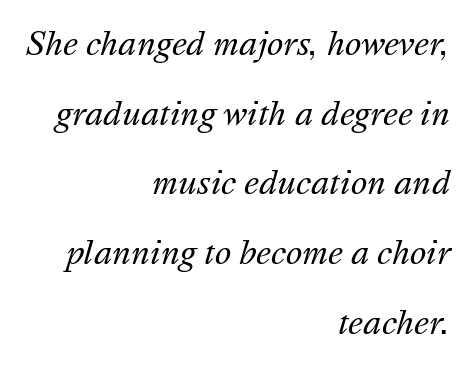
{"italic": "yes", "lean": "right", "slant_degrees": 16, "bold": "no", "weight": "regular", "width": "normal", "stroke_contrast": "medium", "x_height": "medium", "monospaced": "no", "underline": "no", "align": "right", "line_spacing": "loose", "line_spacing_ratio": 2.25, "letter_spacing": "normal", "letter_spacing_em": 0.0, "glyph_px": 31}
